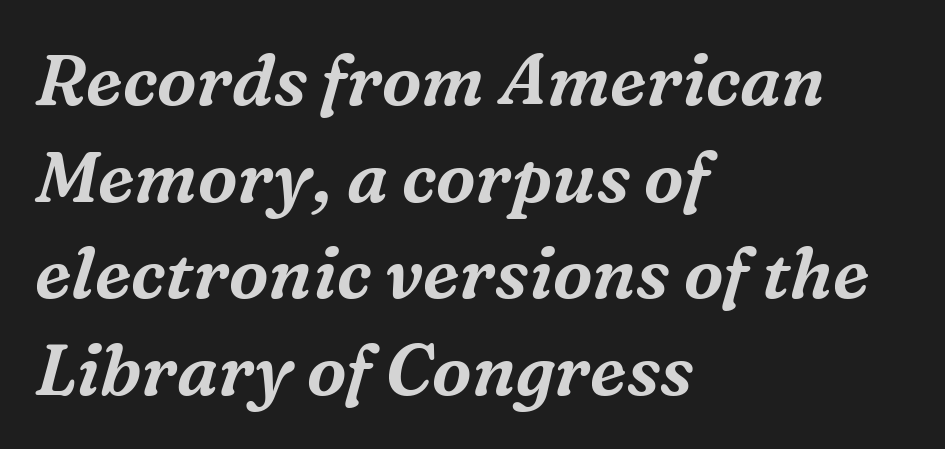
Q: Is the text italic (slanted)? A: Yes, it leans right by about 16 degrees.
Q: Is the typeface a serif or a sans-serif typeface? A: Serif.
Q: Is the text underlined? A: No.
Q: How is the paragraph aligned? A: Left-aligned.
Q: Is the spacing between letters normal or unusually wide? A: Normal.
Q: Is the spacing between lines tight, normal or loose? A: Normal.
Q: Width (condensed, normal, or wide)? A: Normal.
Q: Stroke contrast? A: Medium.
Q: x-height? A: Medium.
Q: Monospaced? A: No.
